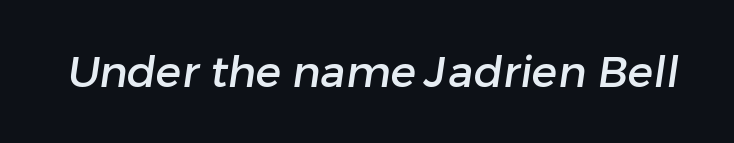
Q: Is the typeface a serif or a sans-serif typeface? A: Sans-serif.
Q: Is the text underlined? A: No.
Q: Is the spacing between letters normal or unusually wide? A: Normal.
Q: Width (condensed, normal, or wide)? A: Normal.
Q: Stroke contrast? A: Low.
Q: x-height? A: Medium.
Q: Monospaced? A: No.
